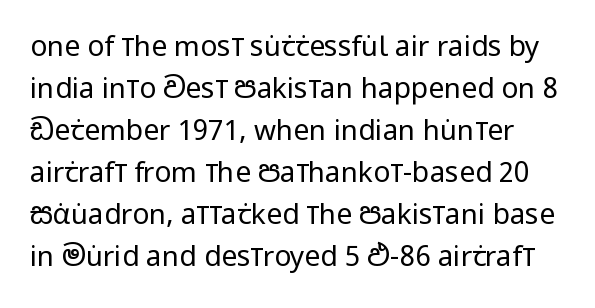
Q: Is the text bold? A: No.
Q: Is the text italic (slanted)? A: No, it is upright.
Q: Is the typeface a serif or a sans-serif typeface? A: Sans-serif.
Q: Is the text underlined? A: No.
Q: Is the spacing between letters normal or unusually wide? A: Normal.
Q: Is the spacing between lines tight, normal or loose? A: Normal.
Q: Width (condensed, normal, or wide)? A: Condensed.
Q: Stroke contrast? A: Low.
Q: x-height? A: Large.
Q: Monospaced? A: No.
